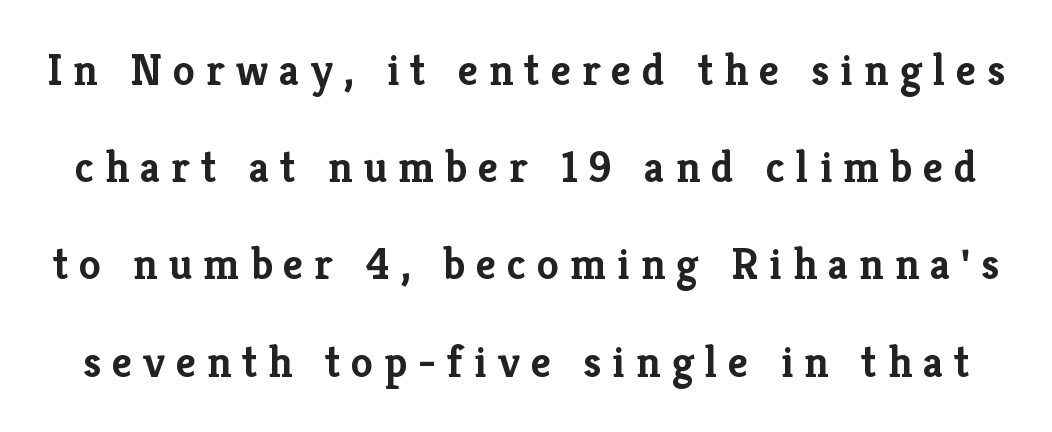
Q: Is the text bold? A: Yes.
Q: Is the text italic (slanted)? A: No, it is upright.
Q: Is the typeface a serif or a sans-serif typeface? A: Serif.
Q: Is the text underlined? A: No.
Q: Is the spacing between letters normal or unusually wide? A: Unusually wide.
Q: Is the spacing between lines tight, normal or loose? A: Loose.
Q: Width (condensed, normal, or wide)? A: Normal.
Q: Stroke contrast? A: Low.
Q: x-height? A: Medium.
Q: Monospaced? A: No.
